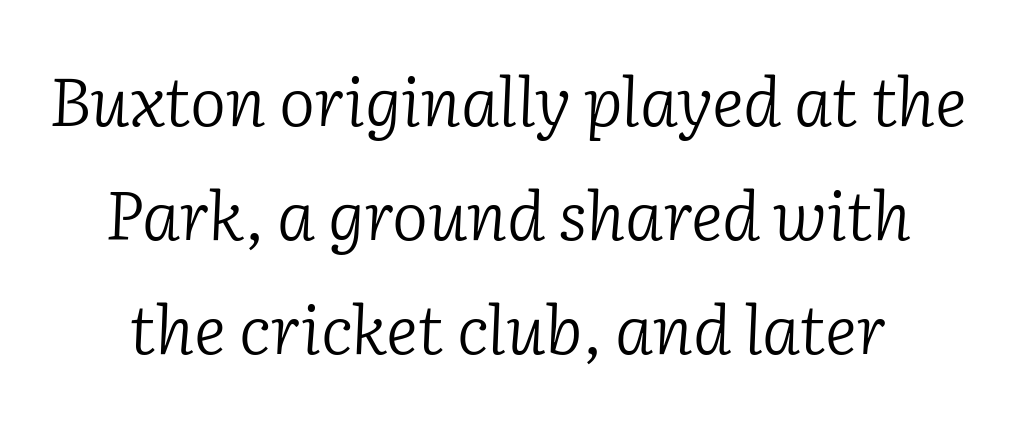
The image shows 68 px light serif type, italic (leaning right); set normal line spacing (1.68x), normal letter spacing, not underlined; low stroke contrast and a medium x-height.
